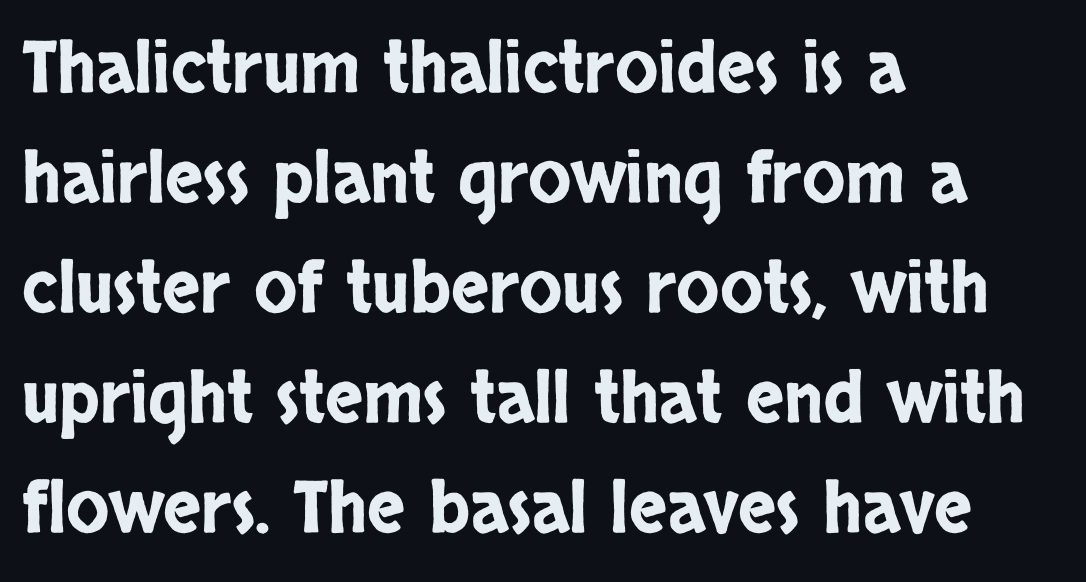
This sample uses an upright cut, with every glyph sitting square on the baseline. Default kerning and tracking; the words read as compact shapes. The font family rendered here belongs to the sans-serif group. Anything drawn beneath the words? Only blank space.
